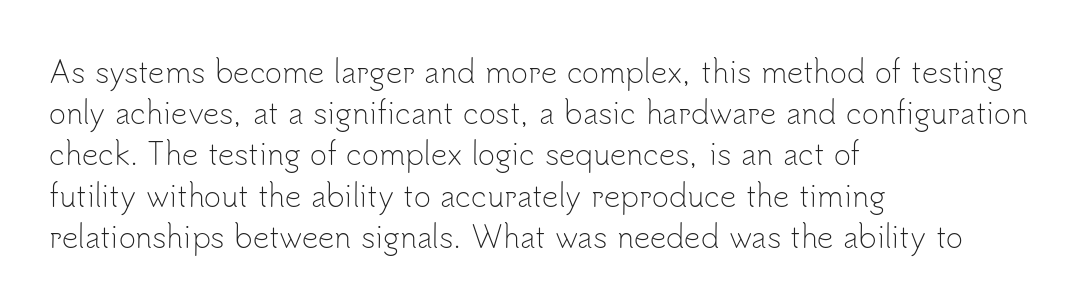
This rendering employs a face without finishing strokes, i.e., a sans-serif. One glance says typical: line gaps are just what's usual. Default kerning and tracking; the words read as compact shapes. The passage shown is typed in a proportional face where columns would drift. Nothing heavy about these letters — not bold at all. Unlike italic type, these characters show no tilt at all.
